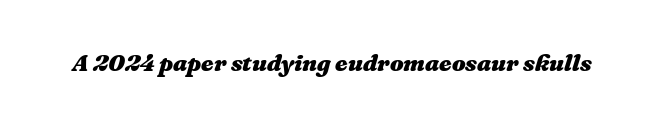
Q: Is the text bold? A: Yes.
Q: Is the text italic (slanted)? A: Yes, it leans right by about 16 degrees.
Q: Is the text underlined? A: No.
Q: Is the spacing between letters normal or unusually wide? A: Normal.
